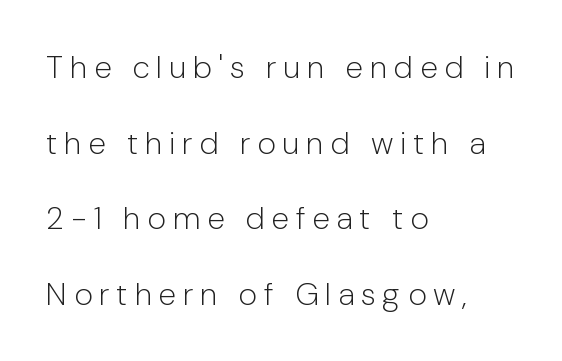
{"serif": "no", "italic": "no", "bold": "no", "weight": "light", "width": "normal", "stroke_contrast": "low", "x_height": "medium", "monospaced": "no", "underline": "no", "align": "left", "line_spacing": "loose", "line_spacing_ratio": 2.36, "letter_spacing": "wide", "letter_spacing_em": 0.21, "glyph_px": 32}
